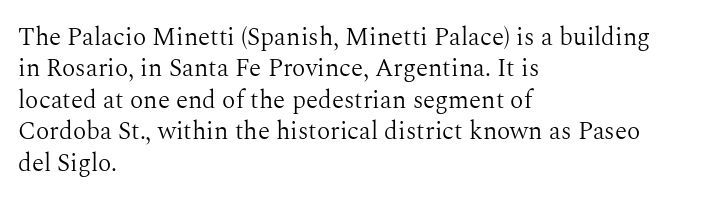
{"italic": "no", "bold": "no", "underline": "no", "align": "left", "line_spacing": "normal", "line_spacing_ratio": 1.26, "letter_spacing": "normal", "letter_spacing_em": 0.0, "glyph_px": 25}
